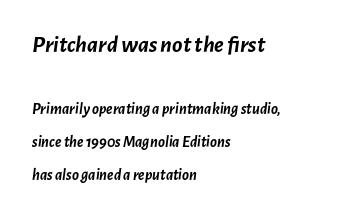
How would I describe the line gaps? Wide and relaxed. Style check: oblique. The initial chunk of copy outweighs the following chunk in type size. Its strokes are broad and dark, the hallmark of bold type. The rendering anchors every line to the left-hand side. Underlining? Definitely not there.
